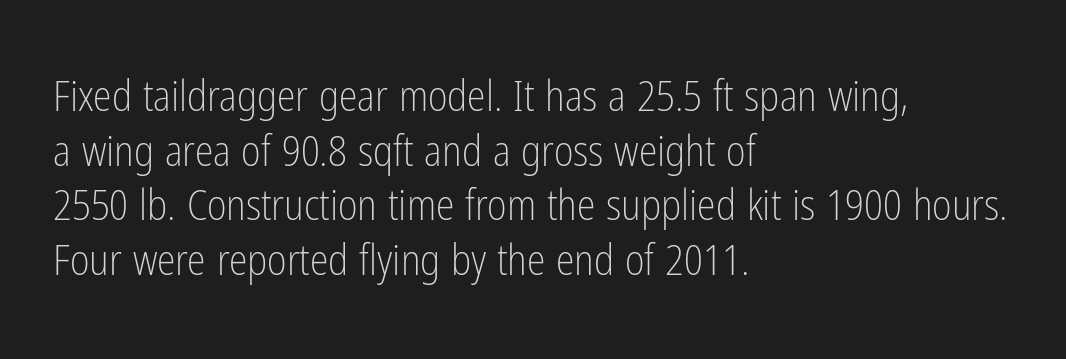
{"serif": "no", "italic": "no", "bold": "no", "weight": "light", "width": "condensed", "stroke_contrast": "low", "x_height": "medium", "monospaced": "no", "underline": "no", "align": "left", "line_spacing": "normal", "line_spacing_ratio": 1.3, "letter_spacing": "normal", "letter_spacing_em": 0.0, "glyph_px": 42}
